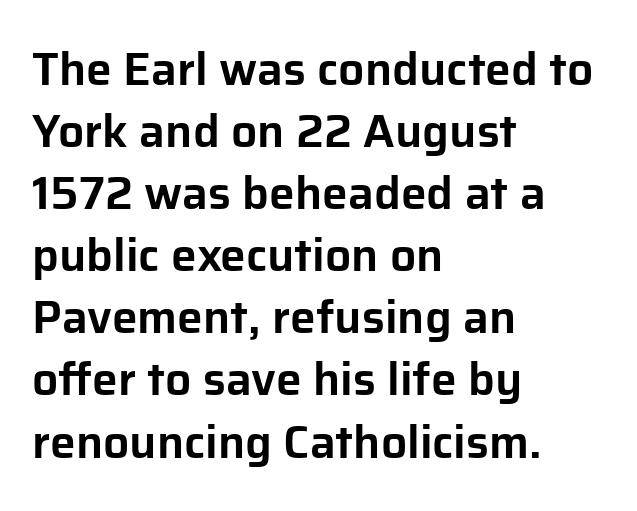
Q: Is the text italic (slanted)? A: No, it is upright.
Q: Is the typeface a serif or a sans-serif typeface? A: Sans-serif.
Q: Is the text underlined? A: No.
Q: How is the paragraph aligned? A: Left-aligned.
Q: Is the spacing between letters normal or unusually wide? A: Normal.
Q: Is the spacing between lines tight, normal or loose? A: Normal.
Q: Width (condensed, normal, or wide)? A: Normal.
Q: Stroke contrast? A: Low.
Q: x-height? A: Medium.
Q: Monospaced? A: No.
